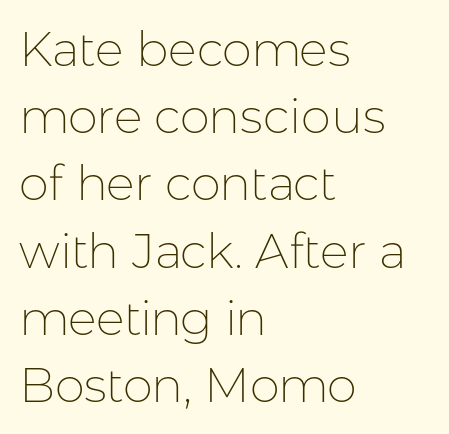
The image shows 48 px thin sans-serif type, upright; set left-aligned, normal line spacing (1.4x), normal letter spacing, not underlined; low stroke contrast and a medium x-height.
